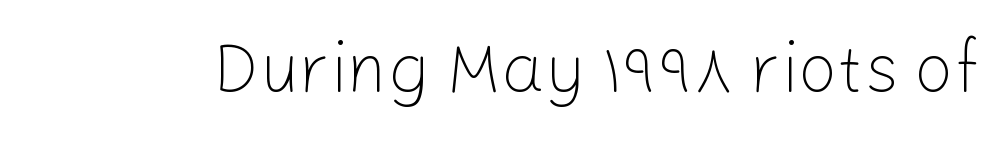
Q: Is the text bold? A: No.
Q: Is the text italic (slanted)? A: No, it is upright.
Q: Is the typeface a serif or a sans-serif typeface? A: Sans-serif.
Q: Is the text underlined? A: No.
Q: Is the spacing between letters normal or unusually wide? A: Normal.
Q: Width (condensed, normal, or wide)? A: Normal.
Q: Stroke contrast? A: Low.
Q: x-height? A: Medium.
Q: Monospaced? A: No.
